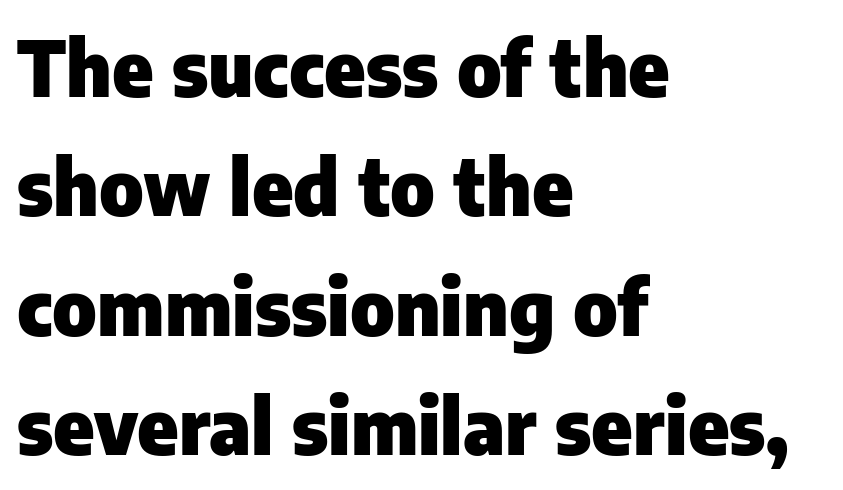
{"serif": "no", "italic": "no", "bold": "yes", "weight": "heavy", "width": "normal", "stroke_contrast": "low", "x_height": "medium", "monospaced": "no", "underline": "no", "align": "left", "line_spacing": "normal", "line_spacing_ratio": 1.55, "letter_spacing": "normal", "letter_spacing_em": 0.0, "glyph_px": 77}
